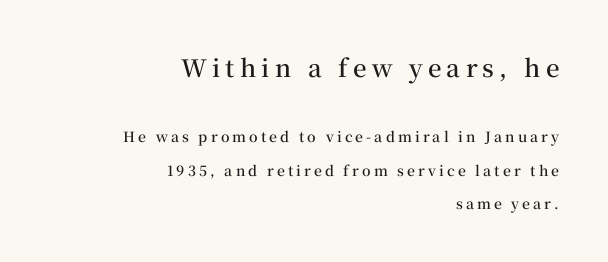
Q: Is the text bold? A: Semi-bold.
Q: Is the text italic (slanted)? A: No, it is upright.
Q: Is the text underlined? A: No.
Q: How is the paragraph aligned? A: Right-aligned.
Q: Is the spacing between letters normal or unusually wide? A: Unusually wide.
Q: Is the spacing between lines tight, normal or loose? A: Loose.
Q: Which block of text is set in a larger size, the first (top) or the second (bottom)? A: The first (top) one.
